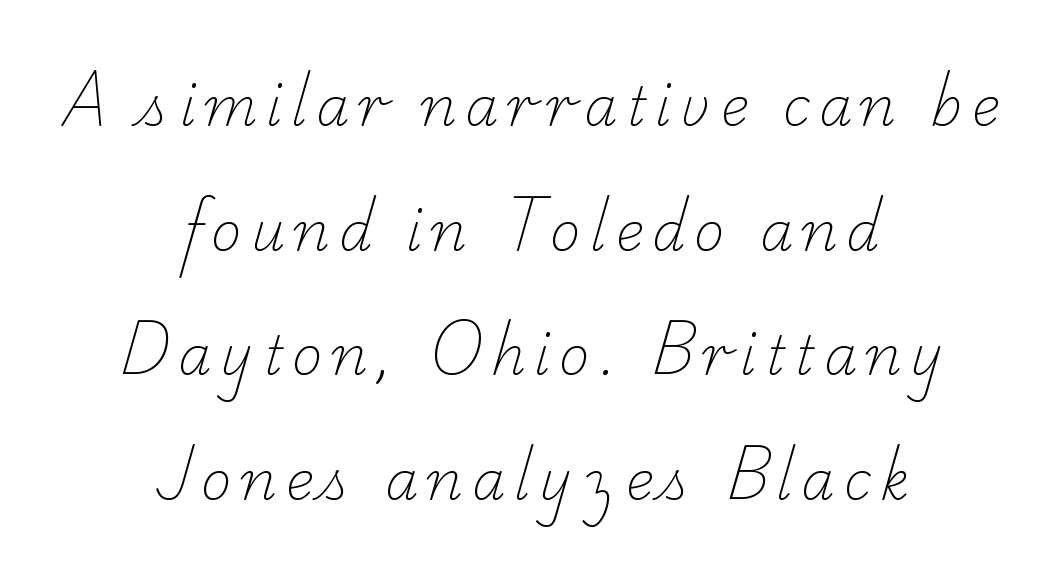
{"serif": "yes", "bold": "no", "weight": "light", "width": "normal", "stroke_contrast": "low", "x_height": "small", "monospaced": "no", "underline": "no", "align": "center", "line_spacing": "loose", "line_spacing_ratio": 2.35, "glyph_px": 53}
